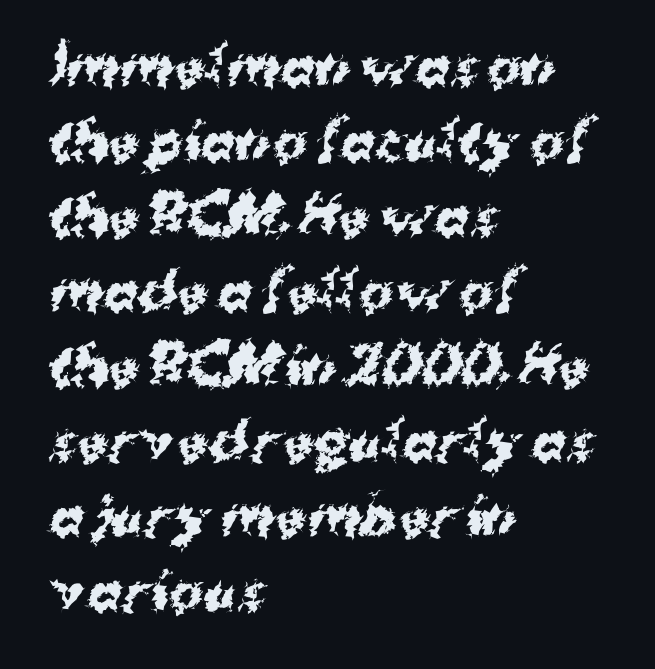
The image shows 51 px bold sans-serif type; set left-aligned, normal line spacing (1.47x), normal letter spacing, not underlined; medium stroke contrast and a medium x-height.
